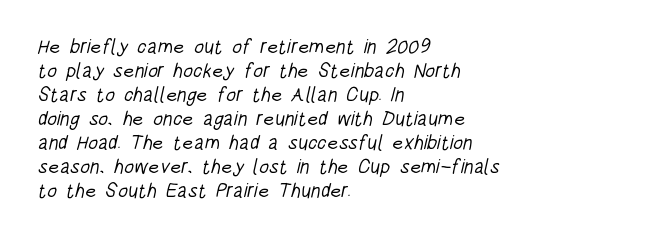
{"bold": "no", "underline": "no", "align": "left", "line_spacing_ratio": 1.2, "letter_spacing": "normal", "letter_spacing_em": 0.0, "glyph_px": 20}
